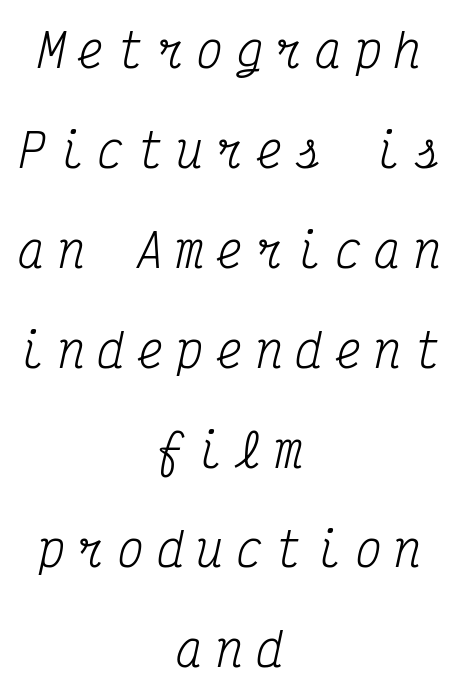
What kind of face is this? One with serifs. The space directly below the letters is spotless. Note the uniform advance width — an 'i' takes as much space as an 'm'. The passage is arranged like a title page — every line centered. Each stroke keeps to a modest, everyday thickness or less. The line texture is sparse and dotted thanks to wide tracking.
